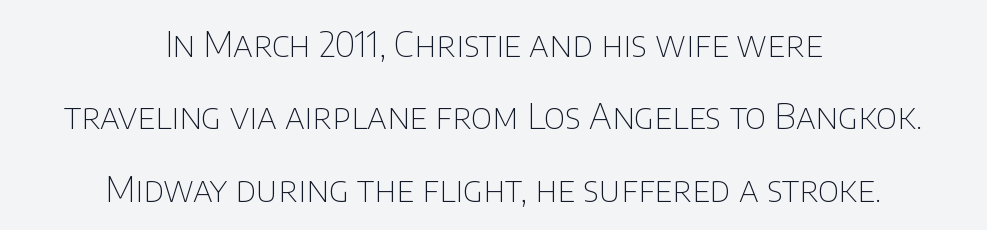
The image shows 35 px thin sans-serif type, upright; set centered, loose line spacing (2.07x), normal letter spacing, not underlined; low stroke contrast and a large x-height.
